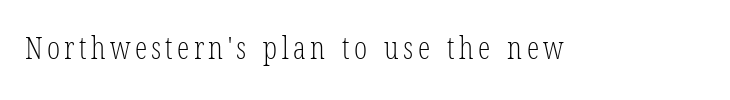
Q: Is the text bold? A: No.
Q: Is the text italic (slanted)? A: No, it is upright.
Q: Is the typeface a serif or a sans-serif typeface? A: Serif.
Q: Is the text underlined? A: No.
Q: Width (condensed, normal, or wide)? A: Condensed.
Q: Stroke contrast? A: Low.
Q: x-height? A: Medium.
Q: Monospaced? A: No.
